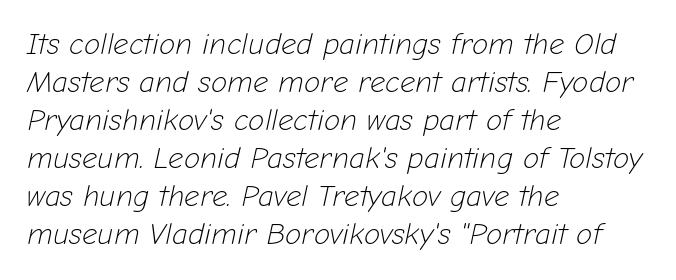
{"italic": "yes", "lean": "right", "slant_degrees": 12, "bold": "no", "weight": "light", "width": "normal", "stroke_contrast": "low", "x_height": "medium", "monospaced": "no", "underline": "no", "align": "left", "line_spacing": "normal", "line_spacing_ratio": 1.27, "letter_spacing": "normal", "letter_spacing_em": 0.0, "glyph_px": 30}
